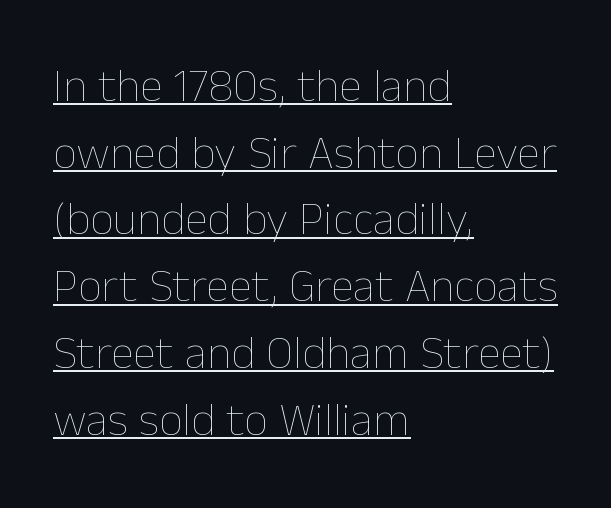
Q: Is the text bold? A: No.
Q: Is the text italic (slanted)? A: No, it is upright.
Q: Is the text underlined? A: Yes.
Q: How is the paragraph aligned? A: Left-aligned.
Q: Is the spacing between letters normal or unusually wide? A: Normal.
Q: Is the spacing between lines tight, normal or loose? A: Normal.
Q: Width (condensed, normal, or wide)? A: Normal.
Q: Stroke contrast? A: Low.
Q: x-height? A: Medium.
Q: Monospaced? A: No.
